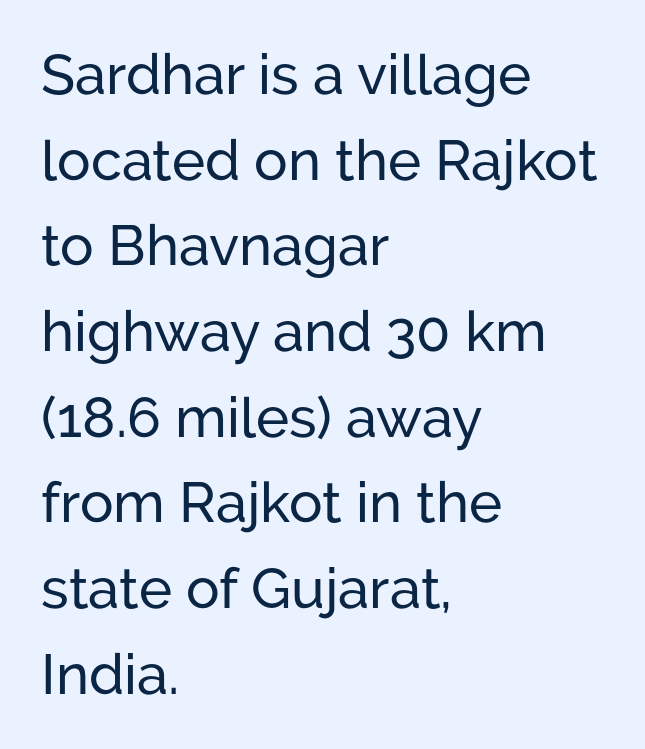
Q: Is the text italic (slanted)? A: No, it is upright.
Q: Is the typeface a serif or a sans-serif typeface? A: Sans-serif.
Q: Is the text underlined? A: No.
Q: How is the paragraph aligned? A: Left-aligned.
Q: Is the spacing between letters normal or unusually wide? A: Normal.
Q: Is the spacing between lines tight, normal or loose? A: Normal.
Q: Width (condensed, normal, or wide)? A: Normal.
Q: Stroke contrast? A: Low.
Q: x-height? A: Medium.
Q: Monospaced? A: No.
